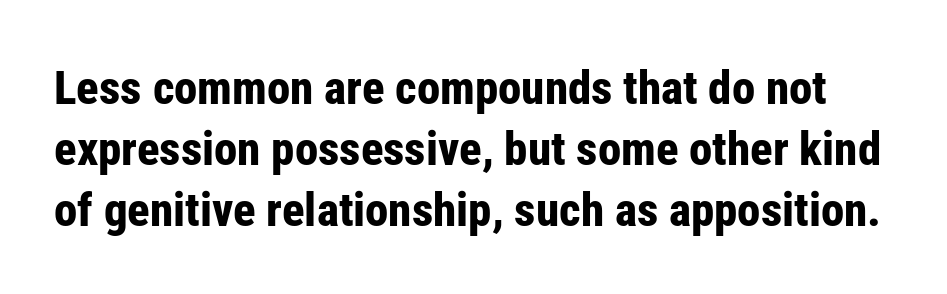
Q: Is the text bold? A: Yes.
Q: Is the text italic (slanted)? A: No, it is upright.
Q: Is the typeface a serif or a sans-serif typeface? A: Sans-serif.
Q: Is the text underlined? A: No.
Q: Is the spacing between letters normal or unusually wide? A: Normal.
Q: Is the spacing between lines tight, normal or loose? A: Normal.
Q: Width (condensed, normal, or wide)? A: Condensed.
Q: Stroke contrast? A: Low.
Q: x-height? A: Medium.
Q: Monospaced? A: No.
